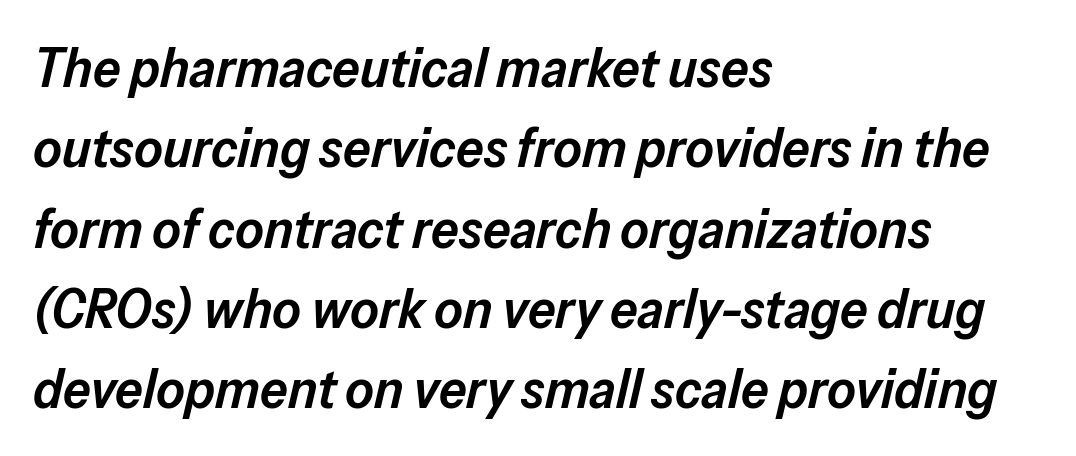
What weight is shown? A semibold, between regular and bold. Does extra space separate the letters? No, they use regular spacing. Words float on clear page, feet unadorned. Typeset ragged right — the left edge is the straight one.
